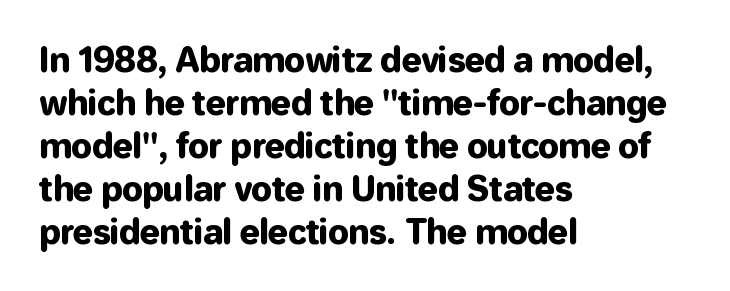
{"serif": "no", "italic": "no", "width": "normal", "stroke_contrast": "low", "x_height": "medium", "monospaced": "no", "underline": "no", "align": "left", "line_spacing": "normal", "line_spacing_ratio": 1.3, "letter_spacing": "normal", "letter_spacing_em": 0.0, "glyph_px": 33}
